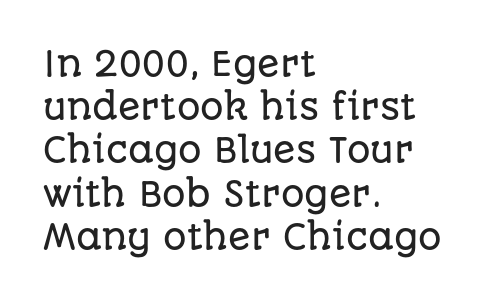
Unmarked baselines from the first word to the last. The rag falls on the right side of this text block. Standard letterfit; no display-style spreading of the glyphs. Look at the bottom of the vertical strokes: they stop flat, with no serifs. Spacing verdict: proportional, widths tailored to each character.
